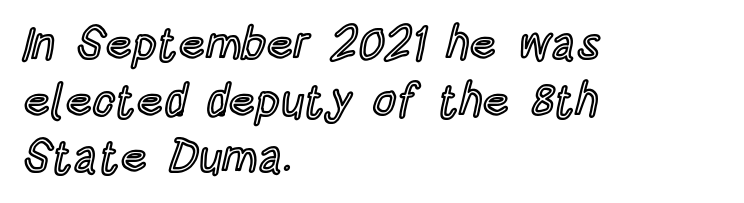
{"width": "condensed", "x_height": "large", "monospaced": "no", "underline": "no", "align": "left", "line_spacing_ratio": 1.23, "letter_spacing": "normal", "letter_spacing_em": 0.0, "glyph_px": 46}
